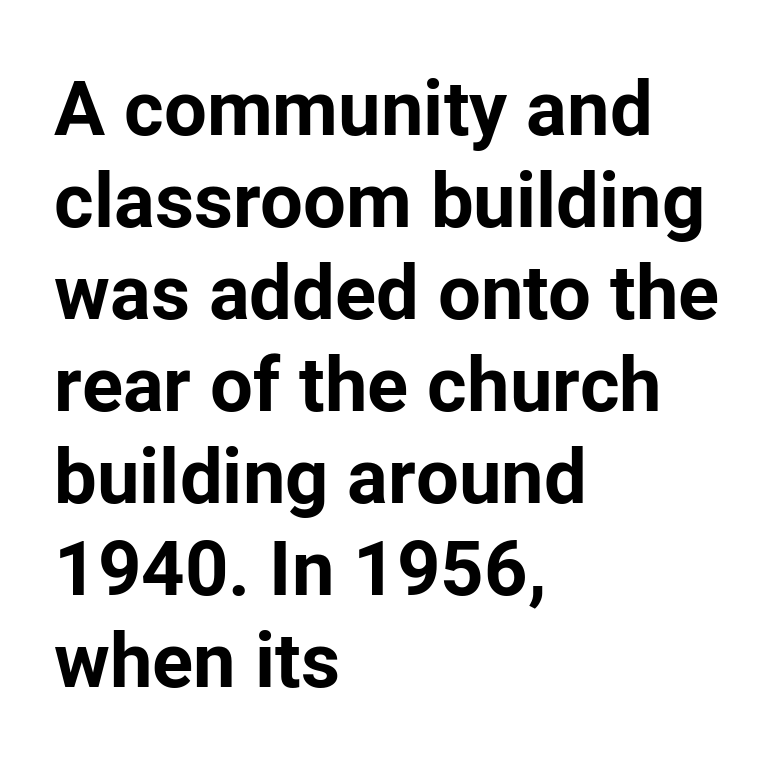
{"serif": "no", "italic": "no", "bold": "yes", "weight": "bold", "width": "normal", "stroke_contrast": "low", "x_height": "medium", "monospaced": "no", "underline": "no", "align": "left", "line_spacing_ratio": 1.21, "letter_spacing": "normal", "letter_spacing_em": 0.0, "glyph_px": 76}
